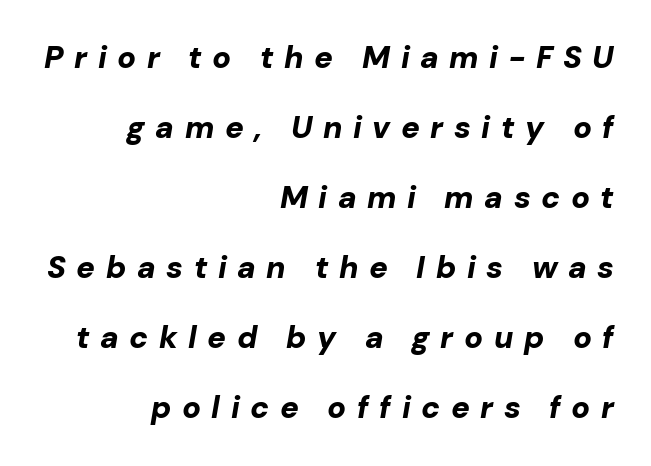
Q: Is the text bold? A: Yes.
Q: Is the text italic (slanted)? A: Yes, it leans right by about 10 degrees.
Q: Is the text underlined? A: No.
Q: How is the paragraph aligned? A: Right-aligned.
Q: Is the spacing between letters normal or unusually wide? A: Unusually wide.
Q: Is the spacing between lines tight, normal or loose? A: Loose.
Q: Width (condensed, normal, or wide)? A: Normal.
Q: Stroke contrast? A: Low.
Q: x-height? A: Medium.
Q: Monospaced? A: No.
